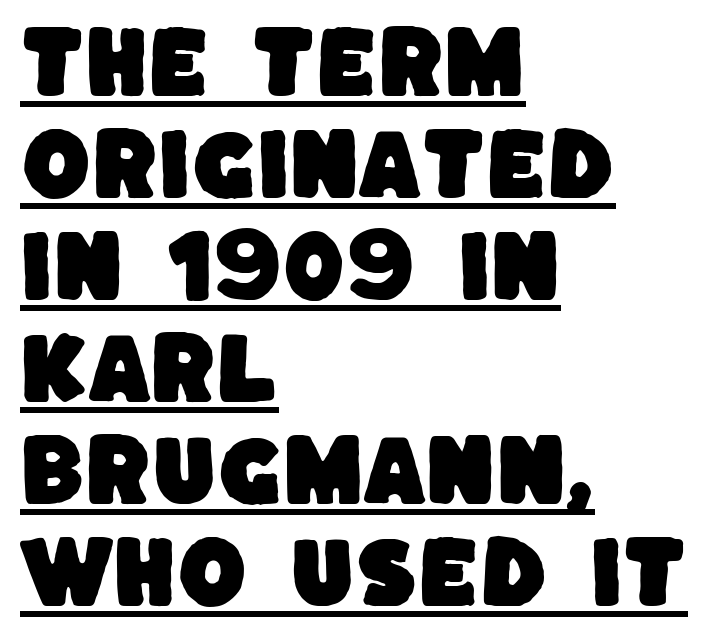
The image shows 79 px sans-serif type; set left-aligned, normal line spacing (1.29x), normal letter spacing, underlined; low stroke contrast and a large x-height.
